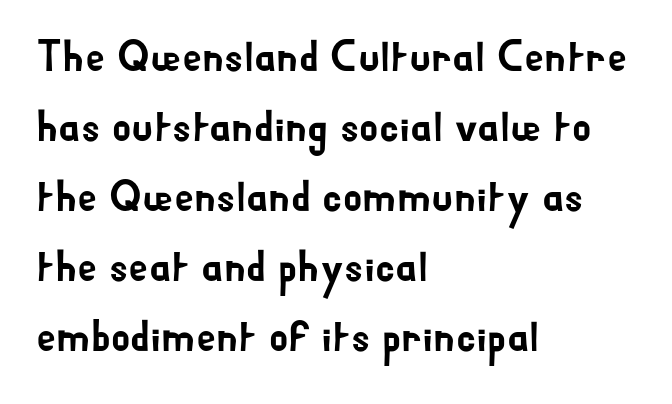
Reading down the column, the eye jumps a familiar distance to each next line. Descender tails drop into unmarked territory. These lines are rendered in a variable-pitch font. Every character sits straight up, as roman type does. Glyph-to-glyph distance matches everyday printed text.
